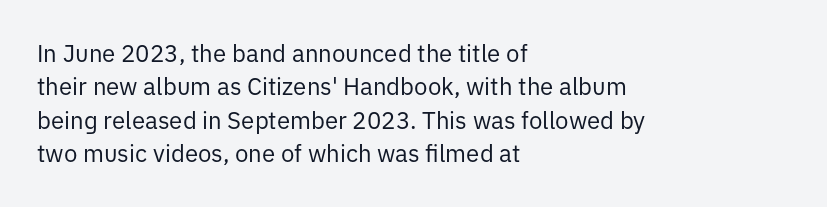
Q: Is the text bold? A: No.
Q: Is the text italic (slanted)? A: No, it is upright.
Q: Is the text underlined? A: No.
Q: How is the paragraph aligned? A: Left-aligned.
Q: Is the spacing between letters normal or unusually wide? A: Normal.
Q: Is the spacing between lines tight, normal or loose? A: Normal.
